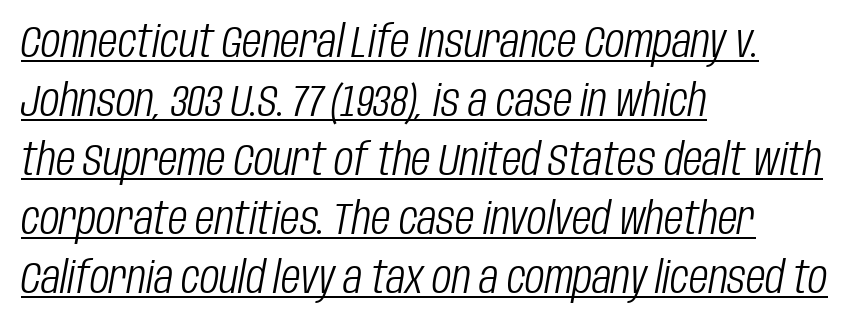
The weight tops out at a normal text grade. Letter spacing: default. Visually the block forms a straight wall on the left and a jagged coastline on the right. Quick note: italic. Honestly, the row spacing looks completely unremarkable.
